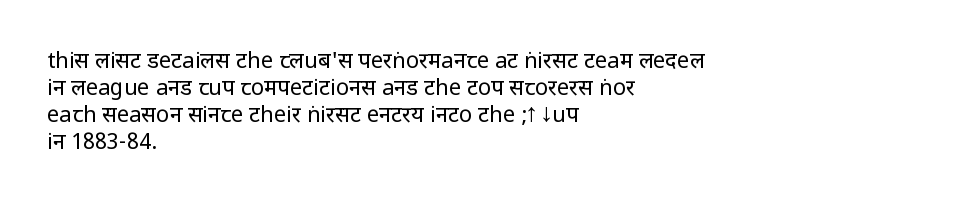
Honestly, the letter spacing is just normal — you wouldn't notice it. A student would call this left alignment; a typographer would say flush left, rag right. The font sits on the lighter half of the weight spectrum, regular included. Just letters on the line, the space beneath them empty.
